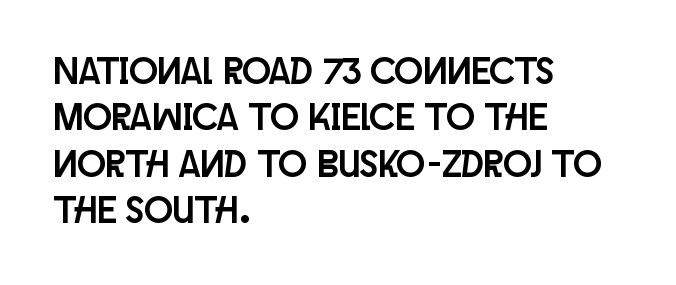
Q: Is the text italic (slanted)? A: No, it is upright.
Q: Is the typeface a serif or a sans-serif typeface? A: Sans-serif.
Q: Is the text underlined? A: No.
Q: How is the paragraph aligned? A: Left-aligned.
Q: Is the spacing between letters normal or unusually wide? A: Normal.
Q: Width (condensed, normal, or wide)? A: Condensed.
Q: Stroke contrast? A: Low.
Q: x-height? A: Large.
Q: Monospaced? A: No.
